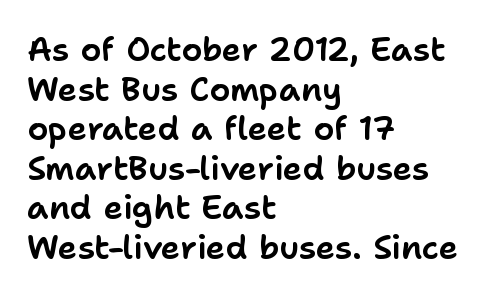
The image shows 33 px sans-serif type, upright; set left-aligned, line spacing 1.2x, normal letter spacing, not underlined; low stroke contrast and a medium x-height.
